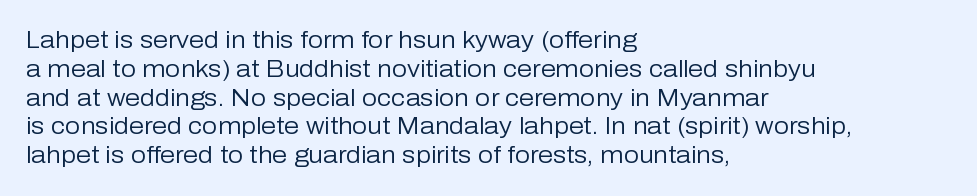
The image shows 24 px text type, upright; set left-aligned, line spacing 1.2x, normal letter spacing, not underlined.
